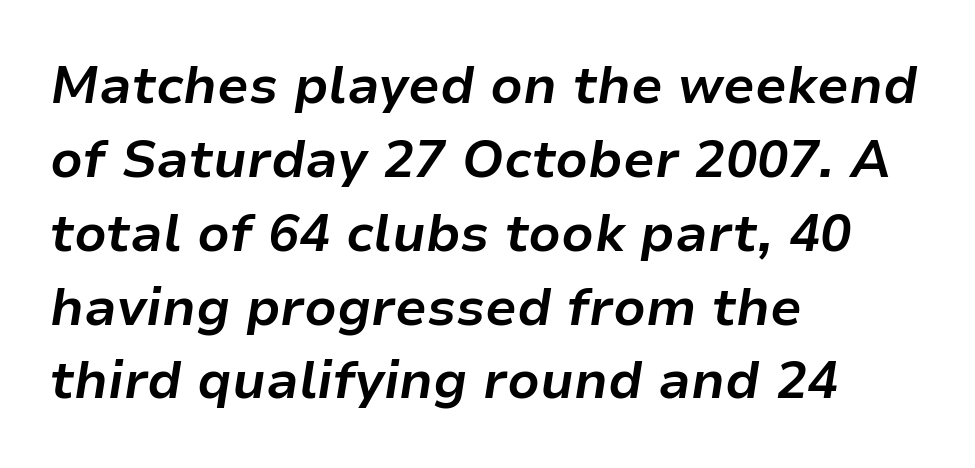
The image shows 52 px bold type, italic (leaning right); set left-aligned, normal line spacing (1.42x), normal letter spacing, not underlined; low stroke contrast and a medium x-height.
